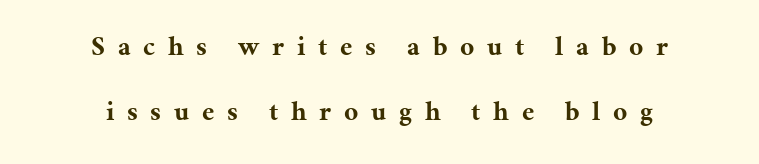
Q: Is the text bold? A: Yes.
Q: Is the text italic (slanted)? A: No, it is upright.
Q: Is the text underlined? A: No.
Q: How is the paragraph aligned? A: Centered.
Q: Is the spacing between letters normal or unusually wide? A: Unusually wide.
Q: Is the spacing between lines tight, normal or loose? A: Loose.
